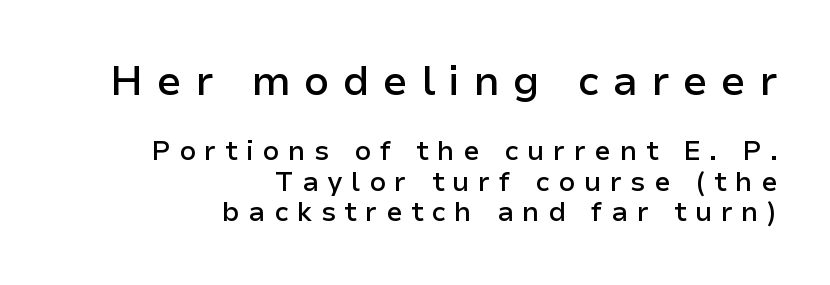
{"serif": "no", "italic": "no", "bold": "semi", "weight": "semibold", "width": "normal", "stroke_contrast": "low", "x_height": "medium", "monospaced": "no", "underline": "no", "align": "right", "line_spacing": "tight", "line_spacing_ratio": 1.13, "letter_spacing": "wide", "letter_spacing_em": 0.32, "larger_block": "first", "size_ratio": 1.52, "glyph_px": 41}
